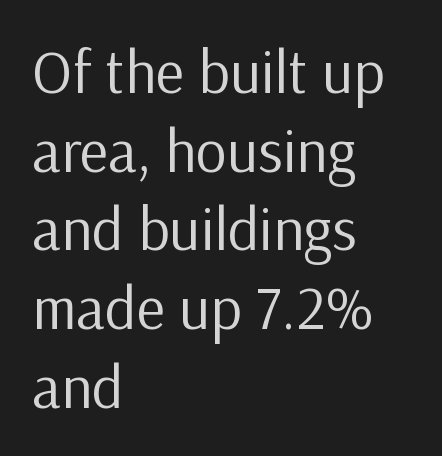
The image shows 61 px regular-weight sans-serif type, upright; set left-aligned, normal line spacing (1.29x), normal letter spacing, not underlined; low stroke contrast and a medium x-height.
